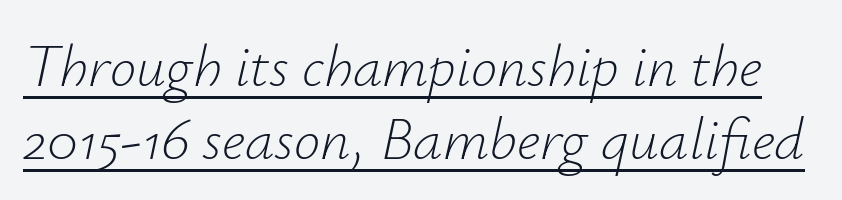
Underlined type. These glyphs show unthickened strokes, regular width or finer. Is this a fixed-width face? No — the glyphs have proportional, varying widths. You can tell it's italic because the verticals aren't actually vertical.
